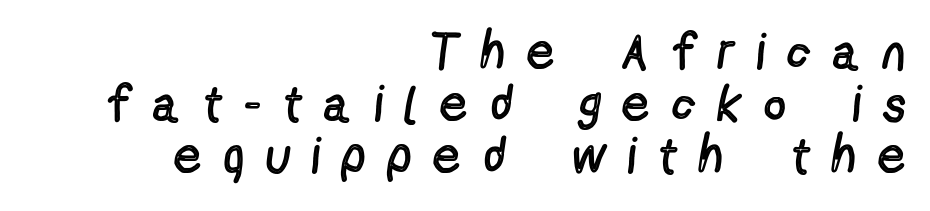
The string is rendered with underlining switched off. You could not count columns in this text — the font is proportionally spaced. The text was rendered using a sans face with plain stroke endings. Successive baselines arrive quickly, one right under another. A typesetter would call this heavily tracked-out type.
